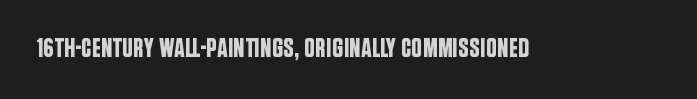
The image shows 27 px text type, upright; set normal letter spacing, not underlined.
